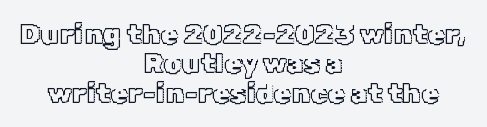
{"italic": "no", "width": "normal", "x_height": "medium", "monospaced": "no", "underline": "no", "align": "center", "line_spacing": "tight", "line_spacing_ratio": 1.05, "letter_spacing": "normal", "letter_spacing_em": 0.0, "glyph_px": 28}
